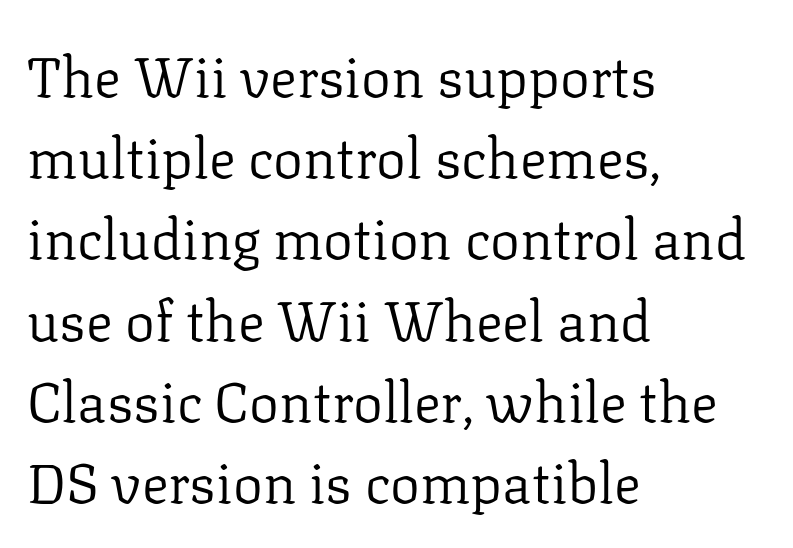
The image shows 56 px regular-weight serif type, upright; set left-aligned, normal line spacing (1.45x), normal letter spacing, not underlined; low stroke contrast and a medium x-height.
